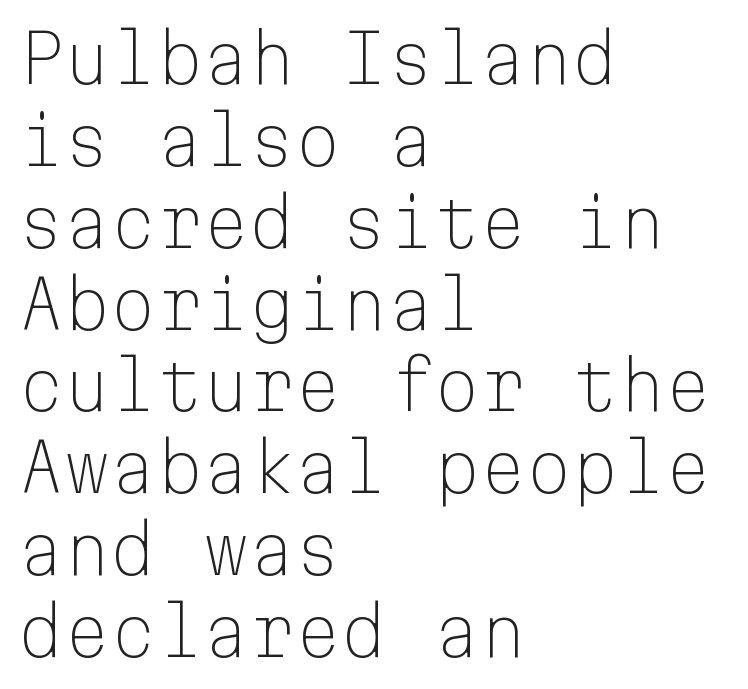
Heaviness? Minimal to ordinary, like unemphasized prose. Check where the strokes stop: nothing finishes them off — pure sans. Which margin do the lines hug? The left one — the right edge is uneven. The strip under each line holds only bare page. You can tell it's not italic because the verticals are truly vertical. Looks like terminal output: every glyph gets an equal slot.
